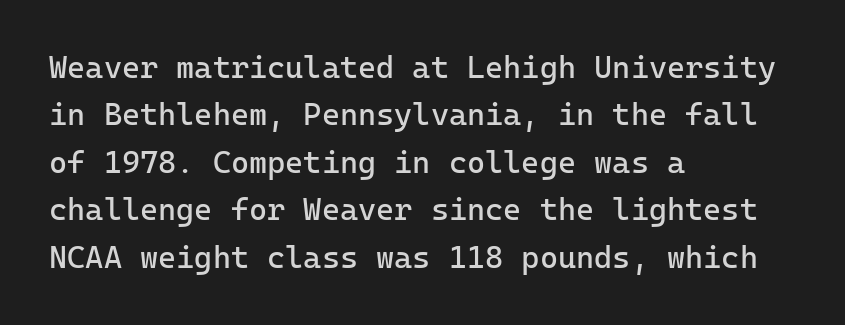
These lines were composed using upright roman letters. Glyph-to-glyph distance matches everyday printed text. The rendering anchors every line to the left-hand side. Weight: regular or lighter. Stroke terminals: plain, sans-serif.
